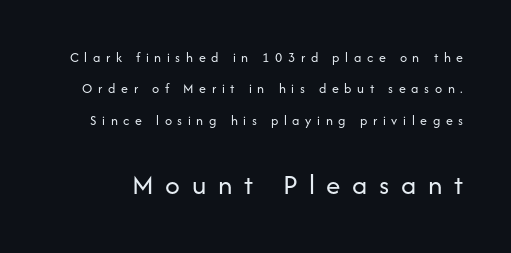
The image shows 29 px regular-weight sans-serif type, upright; set loose line spacing (2.24x), unusually wide letter spacing (+0.4 em), not underlined; the second (bottom) block is 2.07x larger; low stroke contrast and a medium x-height.
